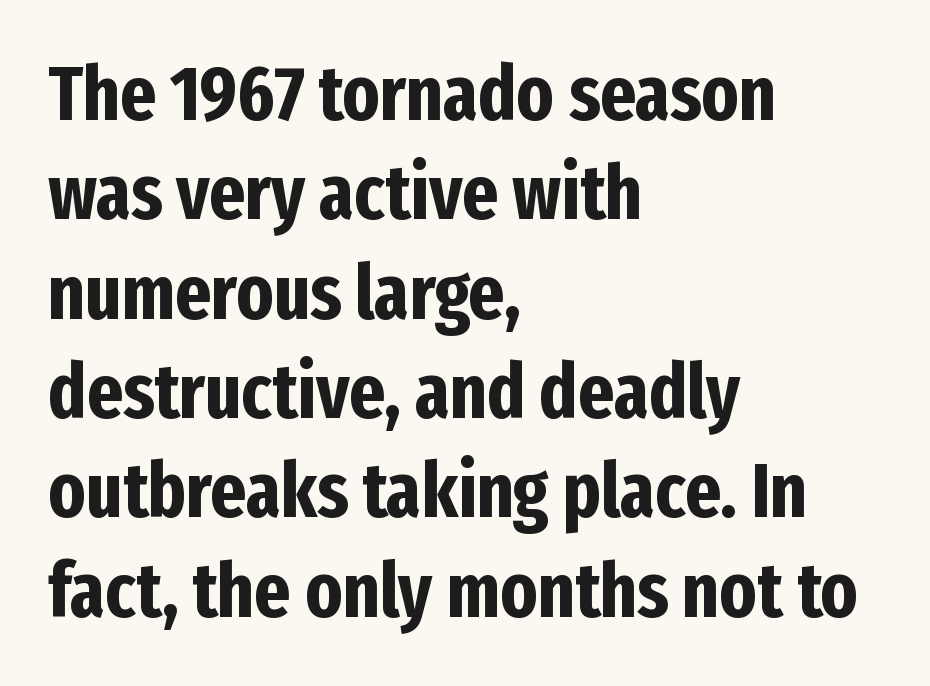
Q: Is the text bold? A: Yes.
Q: Is the text italic (slanted)? A: No, it is upright.
Q: Is the typeface a serif or a sans-serif typeface? A: Sans-serif.
Q: Is the text underlined? A: No.
Q: How is the paragraph aligned? A: Left-aligned.
Q: Is the spacing between letters normal or unusually wide? A: Normal.
Q: Is the spacing between lines tight, normal or loose? A: Normal.
Q: Width (condensed, normal, or wide)? A: Condensed.
Q: Stroke contrast? A: Low.
Q: x-height? A: Medium.
Q: Monospaced? A: No.
